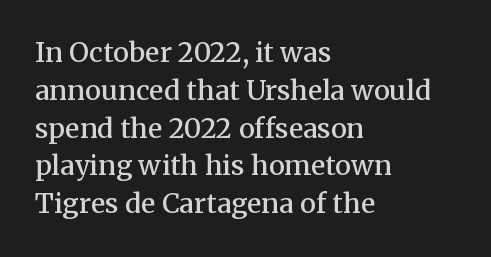
The image shows 27 px text type, upright; set left-aligned, normal line spacing (1.4x), normal letter spacing, not underlined.
